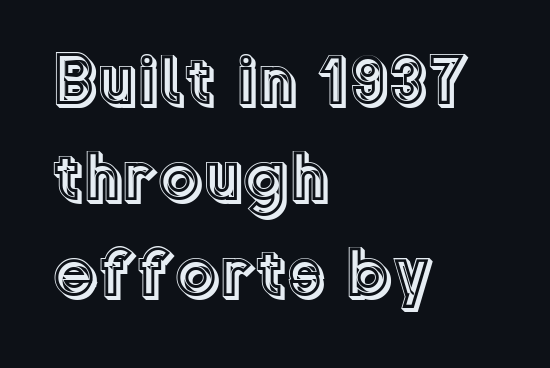
{"italic": "no", "width": "normal", "x_height": "medium", "monospaced": "no", "underline": "no", "align": "left", "line_spacing": "normal", "line_spacing_ratio": 1.35, "letter_spacing": "normal", "letter_spacing_em": 0.0, "glyph_px": 71}
